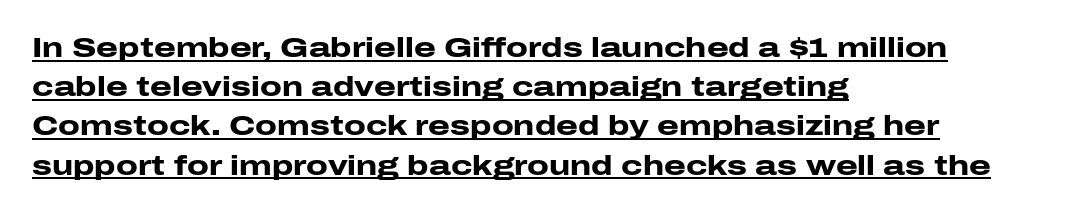
A student would call this left alignment; a typographer would say flush left, rag right. Unlike italic type, these characters show no tilt at all. If you measured baseline to baseline, you'd find a middling distance. This is sans-serif lettering, the kind often seen on screens and signage. Observe the ordinary spacing: letters are neighbours, not strangers. The face used here is proportionally spaced, like ordinary book or web type.
